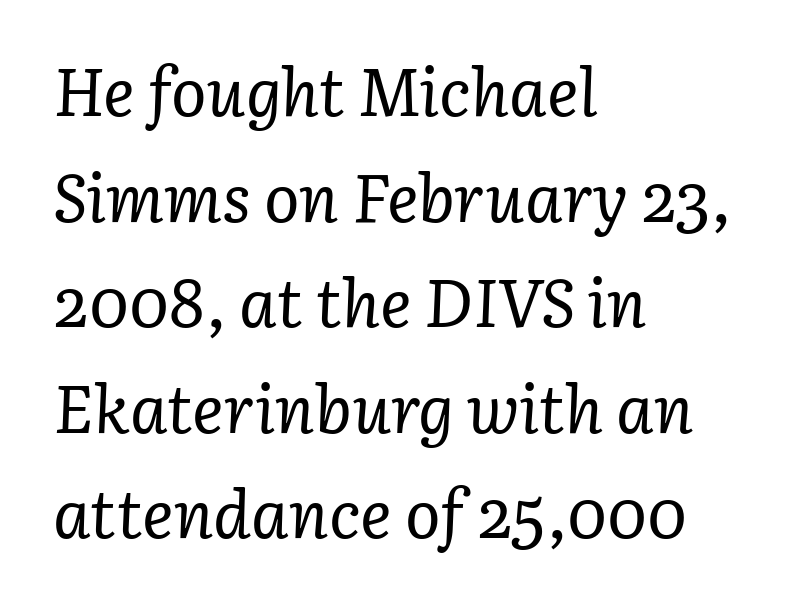
Q: Is the text bold? A: No.
Q: Is the text italic (slanted)? A: Yes, it leans right by about 3 degrees.
Q: Is the typeface a serif or a sans-serif typeface? A: Serif.
Q: Is the text underlined? A: No.
Q: How is the paragraph aligned? A: Left-aligned.
Q: Is the spacing between letters normal or unusually wide? A: Normal.
Q: Is the spacing between lines tight, normal or loose? A: Normal.
Q: Width (condensed, normal, or wide)? A: Normal.
Q: Stroke contrast? A: Low.
Q: x-height? A: Medium.
Q: Monospaced? A: No.
